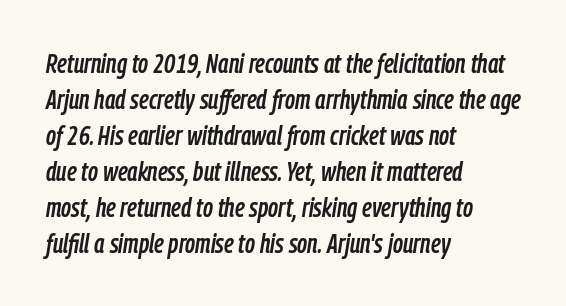
{"italic": "yes", "lean": "right", "slant_degrees": 9, "underline": "no", "align": "left", "line_spacing": "normal", "line_spacing_ratio": 1.33, "letter_spacing": "normal", "letter_spacing_em": 0.0, "glyph_px": 27}
